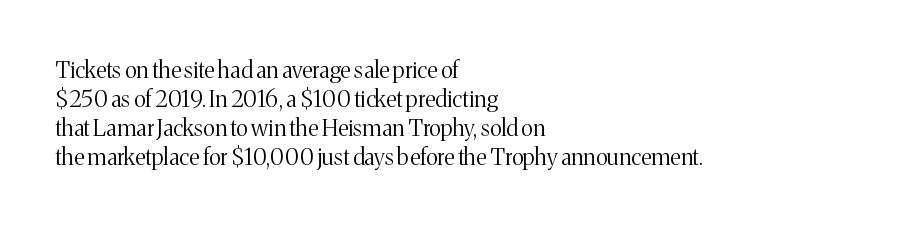
Q: Is the text bold? A: No.
Q: Is the text italic (slanted)? A: No, it is upright.
Q: Is the text underlined? A: No.
Q: How is the paragraph aligned? A: Left-aligned.
Q: Is the spacing between letters normal or unusually wide? A: Normal.
Q: Is the spacing between lines tight, normal or loose? A: Normal.
